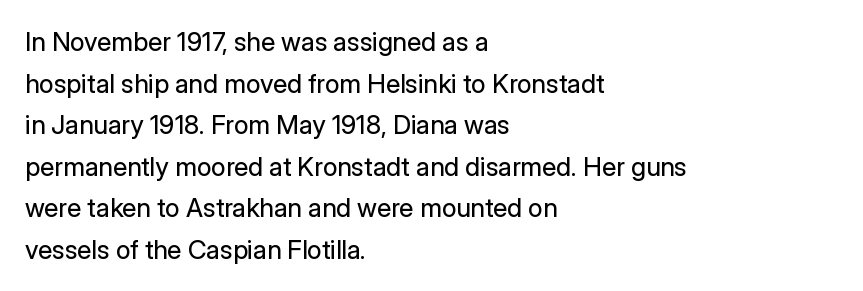
Rule under the text: the space is simply empty. One-word summary of the alignment: left. Stroke thickness stays within the range of a standard reading face or lighter. Rows of type keep a routine distance in the vertical direction. Ascenders rise straight up at ninety degrees. The tracking reads as untouched default to a designer's eye.
